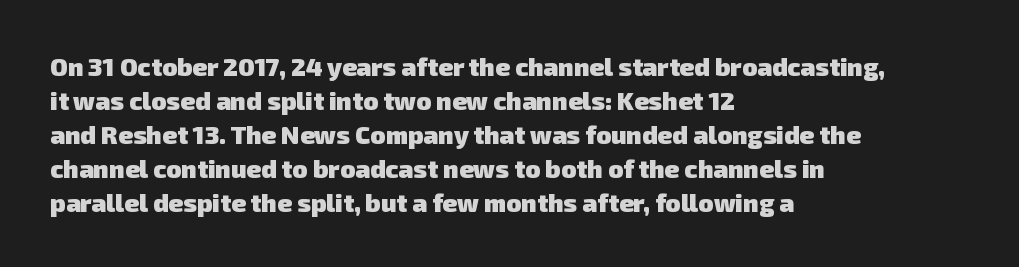
Q: Is the text bold? A: Yes.
Q: Is the text underlined? A: No.
Q: How is the paragraph aligned? A: Left-aligned.
Q: Is the spacing between letters normal or unusually wide? A: Normal.
Q: Is the spacing between lines tight, normal or loose? A: Normal.
